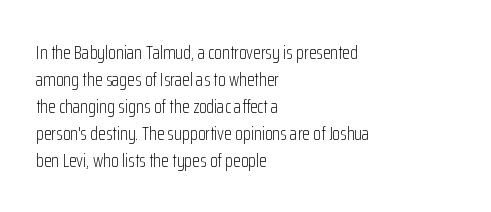
The image shows 20 px text type, upright; set left-aligned, normal line spacing (1.35x), normal letter spacing, not underlined.
